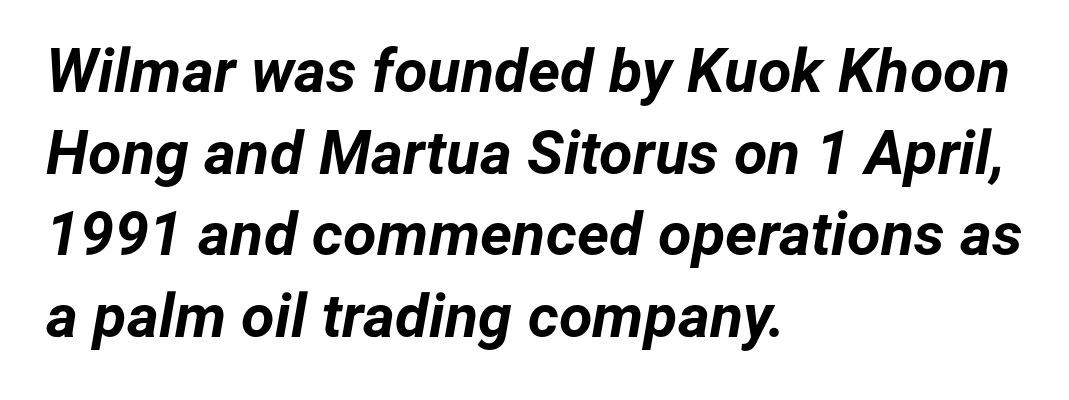
The image shows 61 px bold type, italic (leaning right); set left-aligned, normal line spacing (1.34x), normal letter spacing, not underlined; low stroke contrast and a medium x-height.
